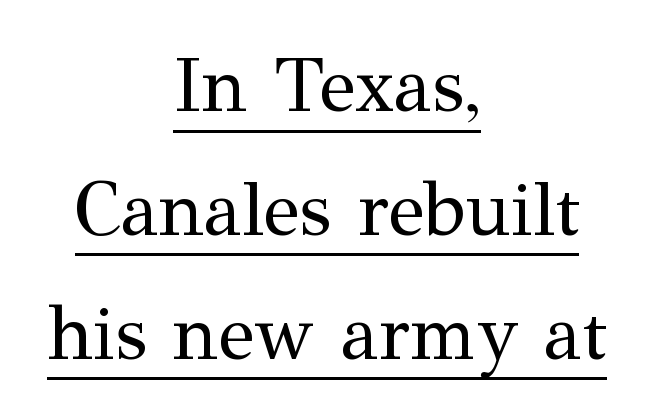
{"serif": "yes", "italic": "no", "bold": "no", "weight": "regular", "width": "normal", "stroke_contrast": "medium", "x_height": "medium", "monospaced": "no", "underline": "yes", "align": "center", "line_spacing": "normal", "line_spacing_ratio": 1.63, "letter_spacing": "normal", "letter_spacing_em": 0.0, "glyph_px": 76}
